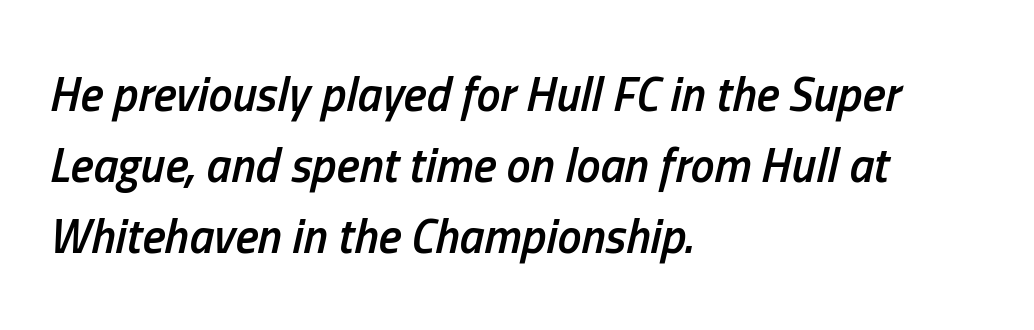
The face used here is rendered with its standard letterfit. Each row of text sits above clean, open space. Would a proofreader flag this as italicized? Yes. Spacing verdict: proportional, widths tailored to each character. Caption: semibold face, moderately heavy strokes.
